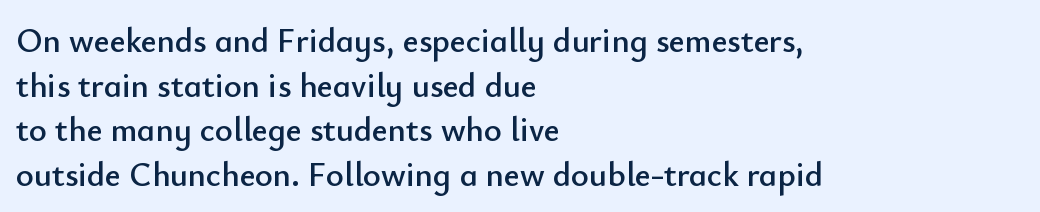
This rendering features lettering with no underline. The text block is weighted toward the left margin, trailing off unevenly rightward. The letters stand upright; this is a roman face. Glyph-to-glyph distance matches everyday printed text.
